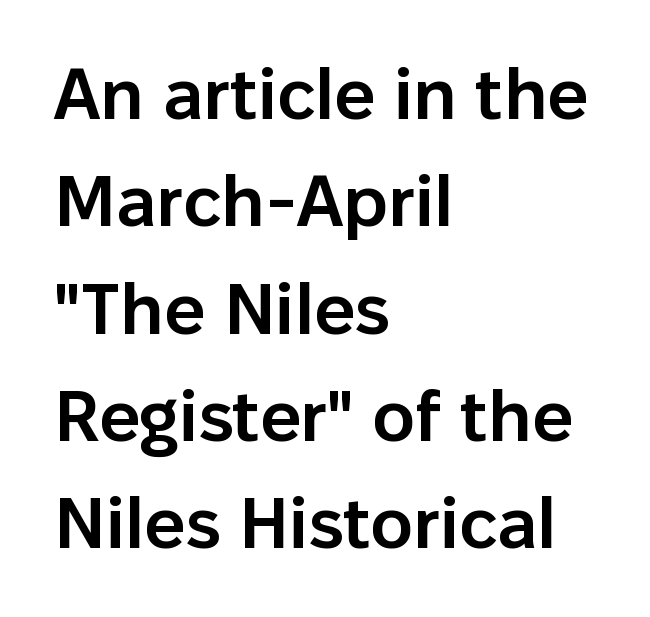
{"serif": "no", "italic": "no", "bold": "semi", "weight": "semibold", "width": "normal", "stroke_contrast": "low", "x_height": "medium", "monospaced": "no", "underline": "no", "align": "left", "line_spacing": "normal", "line_spacing_ratio": 1.49, "letter_spacing": "normal", "letter_spacing_em": 0.0, "glyph_px": 72}
